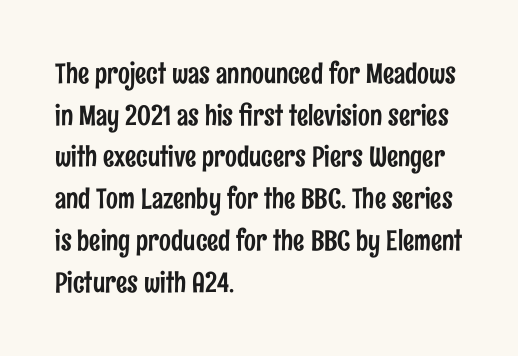
The image shows 28 px condensed sans-serif type, upright; set left-aligned, normal line spacing (1.49x), normal letter spacing, not underlined; low stroke contrast and a medium x-height.
